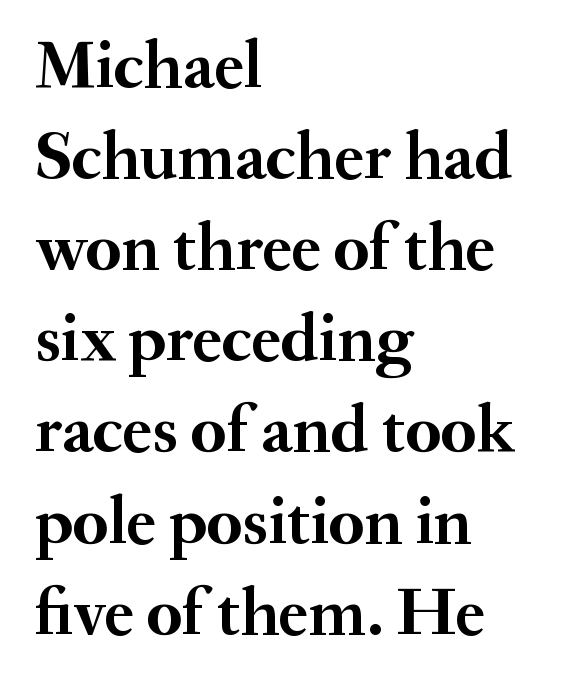
Q: Is the text bold? A: Yes.
Q: Is the text italic (slanted)? A: No, it is upright.
Q: Is the typeface a serif or a sans-serif typeface? A: Serif.
Q: Is the text underlined? A: No.
Q: How is the paragraph aligned? A: Left-aligned.
Q: Is the spacing between letters normal or unusually wide? A: Normal.
Q: Is the spacing between lines tight, normal or loose? A: Normal.
Q: Width (condensed, normal, or wide)? A: Normal.
Q: Stroke contrast? A: Medium.
Q: x-height? A: Small.
Q: Monospaced? A: No.
